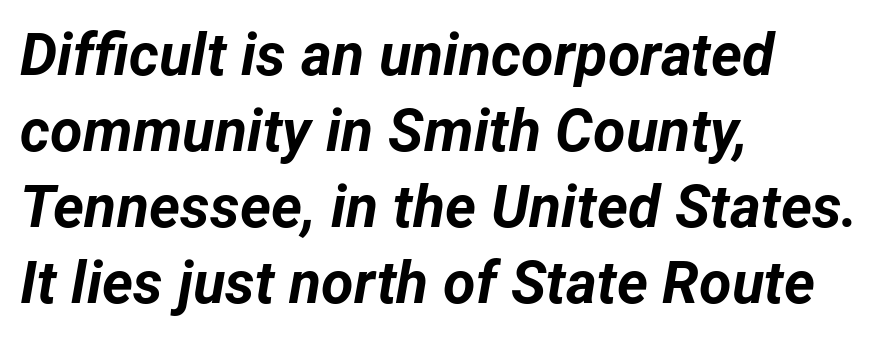
{"italic": "yes", "lean": "right", "slant_degrees": 12, "bold": "yes", "weight": "bold", "width": "normal", "stroke_contrast": "low", "x_height": "medium", "monospaced": "no", "underline": "no", "align": "left", "line_spacing": "normal", "line_spacing_ratio": 1.29, "letter_spacing": "normal", "letter_spacing_em": 0.0, "glyph_px": 59}
